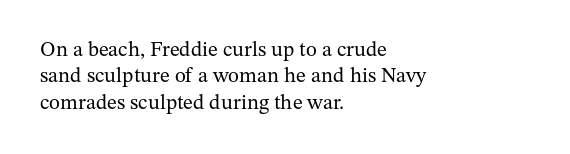
{"italic": "no", "bold": "no", "underline": "no", "align": "left", "line_spacing": "normal", "line_spacing_ratio": 1.26, "letter_spacing": "normal", "letter_spacing_em": 0.0, "glyph_px": 21}
